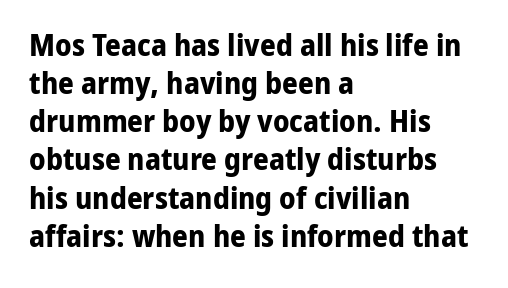
{"serif": "no", "italic": "no", "bold": "yes", "weight": "bold", "width": "normal", "stroke_contrast": "low", "x_height": "medium", "monospaced": "no", "underline": "no", "align": "left", "line_spacing_ratio": 1.23, "letter_spacing": "normal", "letter_spacing_em": 0.0, "glyph_px": 31}
